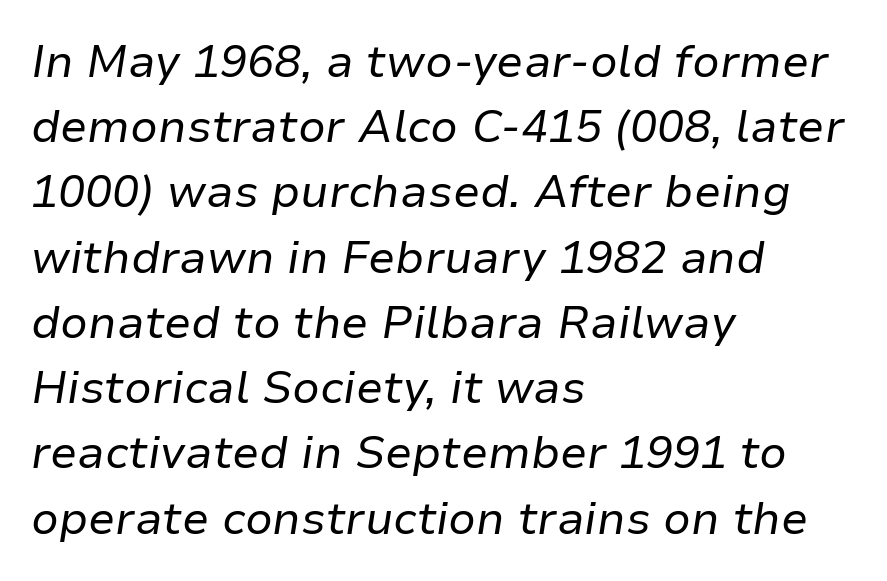
The image shows 45 px regular-weight type, italic (leaning right); set left-aligned, normal line spacing (1.45x), normal letter spacing, not underlined; low stroke contrast and a medium x-height.
